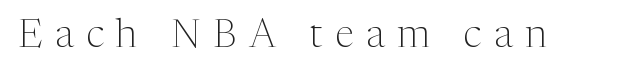
{"serif": "yes", "italic": "no", "bold": "no", "weight": "light", "width": "normal", "stroke_contrast": "medium", "x_height": "medium", "monospaced": "no", "underline": "no", "letter_spacing": "wide", "letter_spacing_em": 0.32, "glyph_px": 39}
